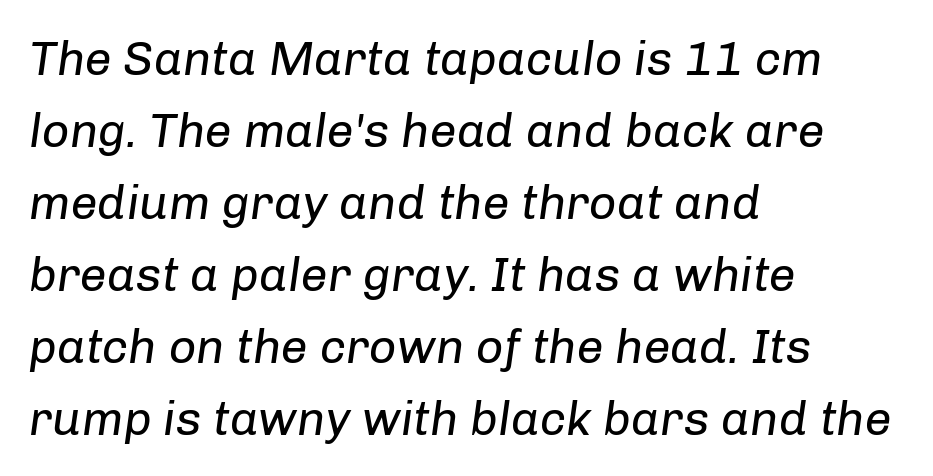
Leftover space on each line is placed entirely after the last word. The typesetting does not lean heavy: it is not bold. Looking at the ascenders, they clearly lean. Compared with typical paragraphs, the rows here are spaced about the same.
